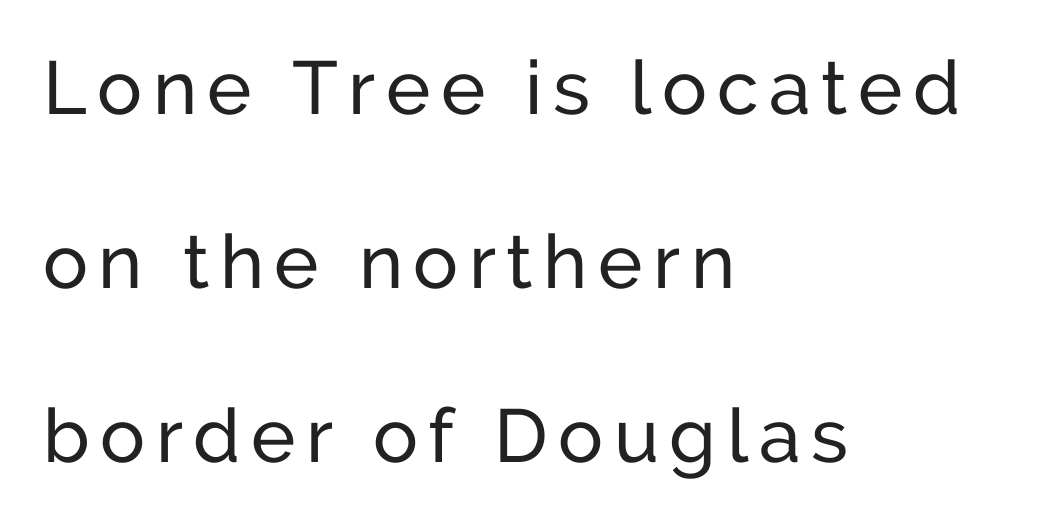
{"serif": "no", "italic": "no", "width": "normal", "stroke_contrast": "low", "x_height": "medium", "monospaced": "no", "underline": "no", "align": "left", "line_spacing": "loose", "line_spacing_ratio": 2.32, "glyph_px": 75}
